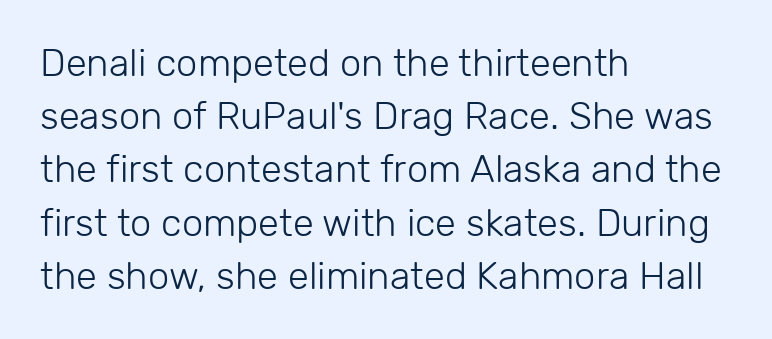
Q: Is the text bold? A: No.
Q: Is the text italic (slanted)? A: No, it is upright.
Q: Is the typeface a serif or a sans-serif typeface? A: Sans-serif.
Q: Is the text underlined? A: No.
Q: How is the paragraph aligned? A: Left-aligned.
Q: Is the spacing between letters normal or unusually wide? A: Normal.
Q: Is the spacing between lines tight, normal or loose? A: Normal.
Q: Width (condensed, normal, or wide)? A: Normal.
Q: Stroke contrast? A: Low.
Q: x-height? A: Medium.
Q: Monospaced? A: No.
